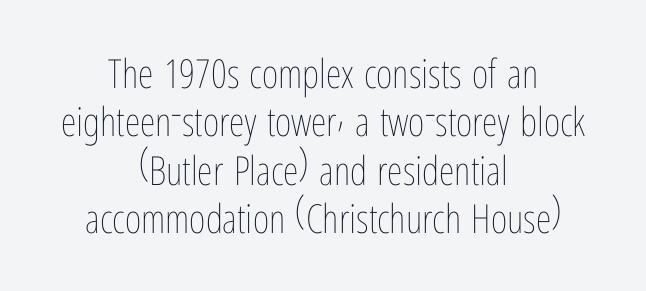
{"italic": "no", "bold": "no", "weight": "thin", "width": "condensed", "stroke_contrast": "low", "x_height": "medium", "monospaced": "no", "underline": "no", "align": "center", "line_spacing_ratio": 1.21, "letter_spacing": "normal", "letter_spacing_em": 0.0, "glyph_px": 40}
